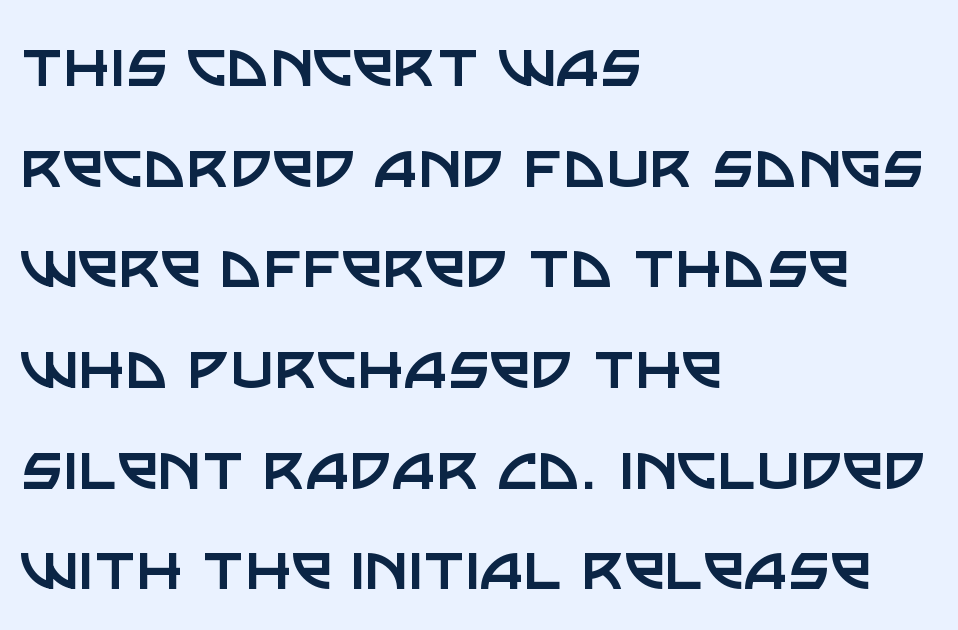
Compared with typical paragraphs, the rows here are spaced about the same. Each letter's strokes conclude bluntly, with no projecting serifs. The rendering uses natural spacing where letterforms have individual widths. The specimen omits any rule beneath the text block's lines.
